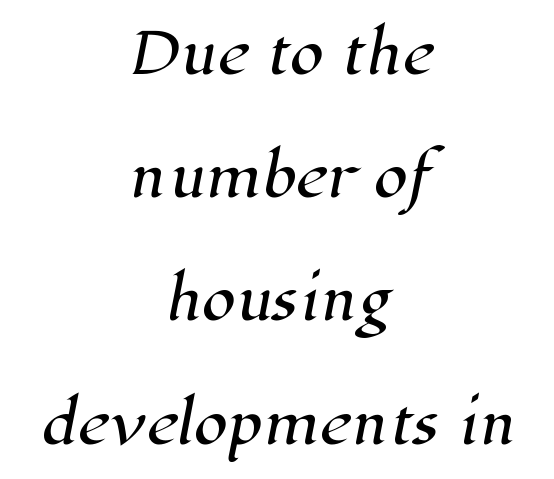
Q: Is the typeface a serif or a sans-serif typeface? A: Serif.
Q: Is the text underlined? A: No.
Q: How is the paragraph aligned? A: Centered.
Q: Is the spacing between letters normal or unusually wide? A: Normal.
Q: Is the spacing between lines tight, normal or loose? A: Loose.
Q: Width (condensed, normal, or wide)? A: Normal.
Q: Stroke contrast? A: High.
Q: x-height? A: Medium.
Q: Monospaced? A: No.
